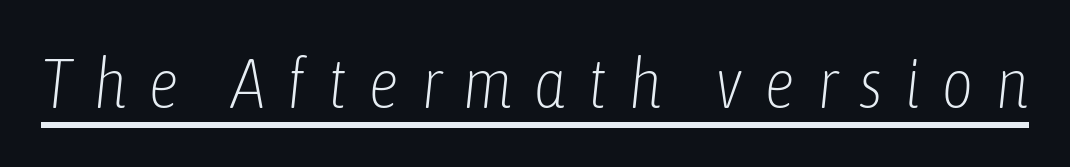
The face used here is proportionally spaced, like ordinary book or web type. The passage shown has open, widely tracked lettering throughout. A continuous stroke trails under the words, as in a hyperlink. Notice how the stems are inclined rather than vertical — that's the hallmark of italics. Stroke mass is kept to a normal reading level or below.
